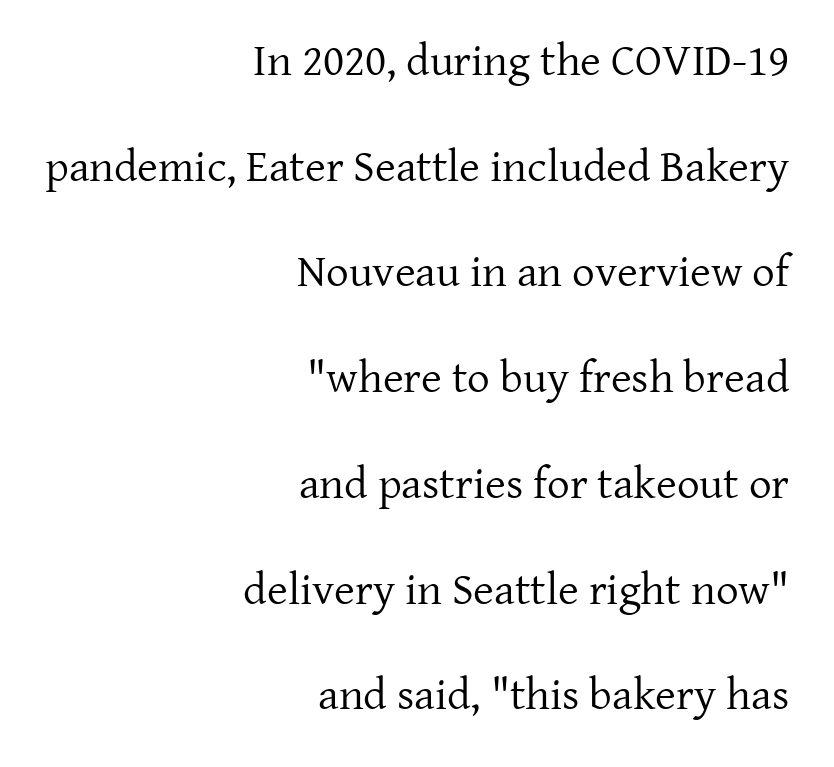
The image shows 45 px regular-weight serif type, upright; set right-aligned, loose line spacing (2.35x), normal letter spacing, not underlined; low stroke contrast and a medium x-height.
